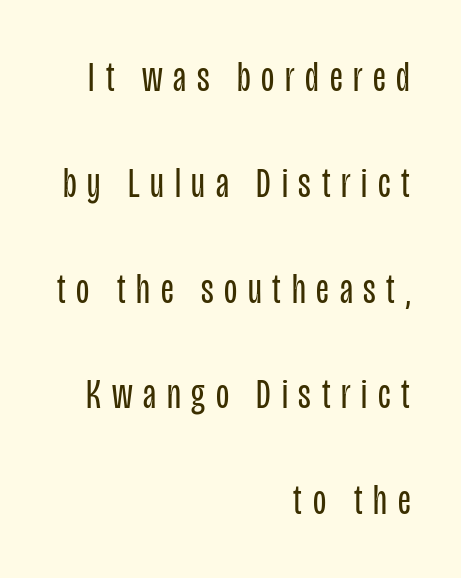
Stems here are at most as thick as an everyday book face. The baseline area is clear. The line texture is sparse and dotted thanks to wide tracking. Line endings align vertically; line beginnings do not. This sample has the flowing, uneven cadence of proportional lettering.
